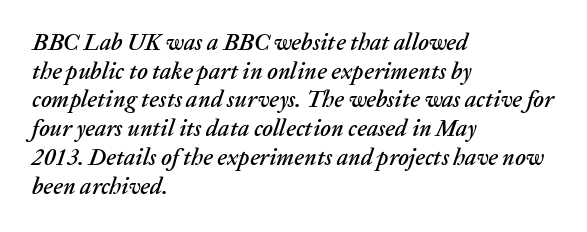
Notice how the stems are inclined rather than vertical — that's the hallmark of italics. Characters follow at the spacing the type designer built in. Nobody drew a line under any word here. A typesetter would call this leading conventional body-copy spacing.
